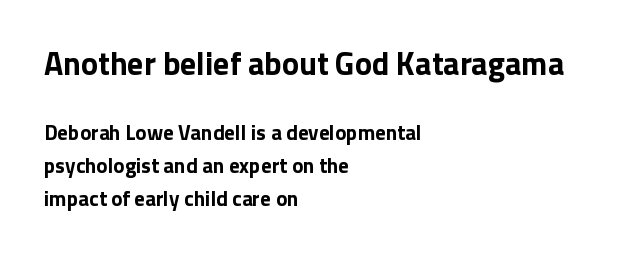
{"serif": "no", "italic": "no", "bold": "yes", "weight": "bold", "width": "normal", "stroke_contrast": "low", "x_height": "medium", "monospaced": "no", "underline": "no", "align": "left", "line_spacing": "normal", "line_spacing_ratio": 1.57, "letter_spacing": "normal", "letter_spacing_em": 0.0, "larger_block": "first", "size_ratio": 1.52, "glyph_px": 32}
